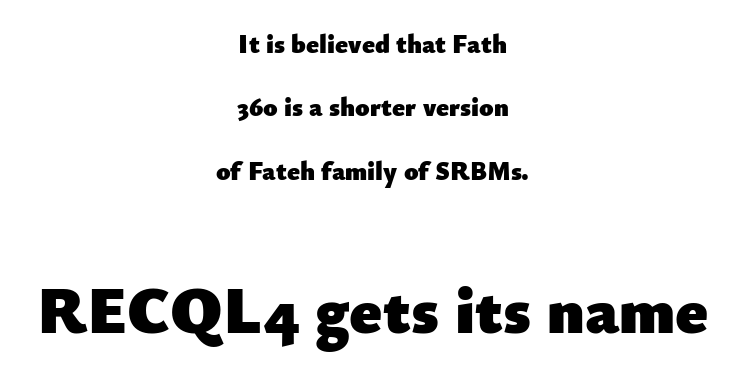
Q: Is the text bold? A: Yes.
Q: Is the text italic (slanted)? A: No, it is upright.
Q: Is the typeface a serif or a sans-serif typeface? A: Sans-serif.
Q: Is the text underlined? A: No.
Q: How is the paragraph aligned? A: Centered.
Q: Is the spacing between letters normal or unusually wide? A: Normal.
Q: Is the spacing between lines tight, normal or loose? A: Loose.
Q: Which block of text is set in a larger size, the first (top) or the second (bottom)? A: The second (bottom) one.
Q: Width (condensed, normal, or wide)? A: Normal.
Q: Stroke contrast? A: Low.
Q: x-height? A: Small.
Q: Monospaced? A: No.
